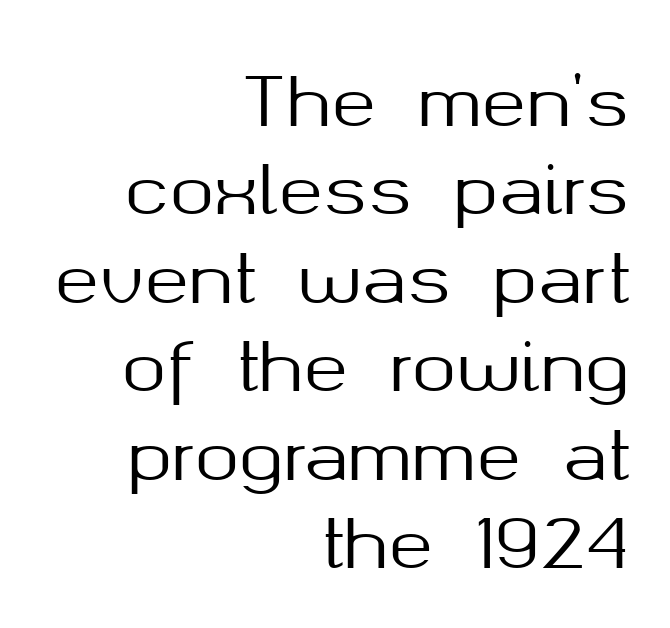
Q: Is the text italic (slanted)? A: No, it is upright.
Q: Is the typeface a serif or a sans-serif typeface? A: Sans-serif.
Q: Is the text underlined? A: No.
Q: How is the paragraph aligned? A: Right-aligned.
Q: Is the spacing between letters normal or unusually wide? A: Normal.
Q: Is the spacing between lines tight, normal or loose? A: Normal.
Q: Width (condensed, normal, or wide)? A: Normal.
Q: Stroke contrast? A: Medium.
Q: x-height? A: Medium.
Q: Monospaced? A: No.
